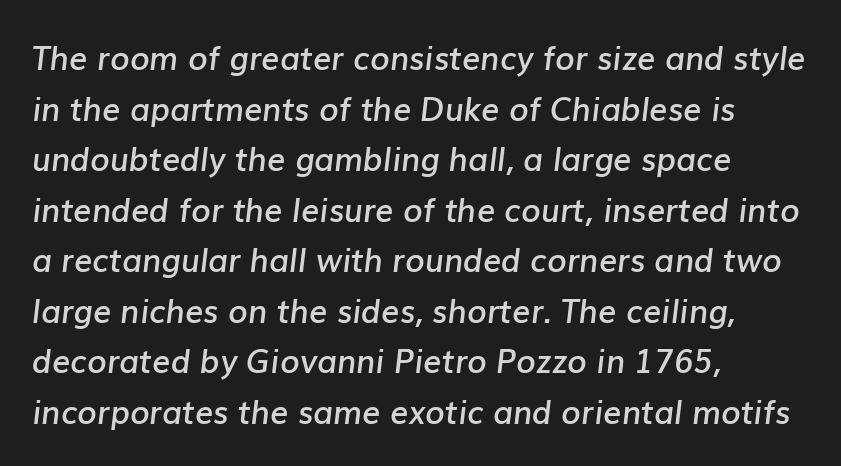
{"italic": "yes", "lean": "right", "slant_degrees": 7, "bold": "semi", "weight": "semibold", "width": "normal", "stroke_contrast": "low", "x_height": "medium", "monospaced": "no", "underline": "no", "align": "left", "line_spacing": "normal", "line_spacing_ratio": 1.58, "letter_spacing": "normal", "letter_spacing_em": 0.0, "glyph_px": 32}
